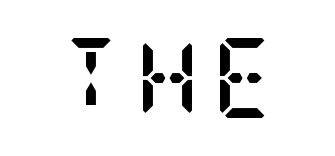
Q: Is the text bold? A: Yes.
Q: Is the text italic (slanted)? A: No, it is upright.
Q: Is the typeface a serif or a sans-serif typeface? A: Serif.
Q: Is the text underlined? A: No.
Q: Width (condensed, normal, or wide)? A: Condensed.
Q: Stroke contrast? A: Low.
Q: x-height? A: Large.
